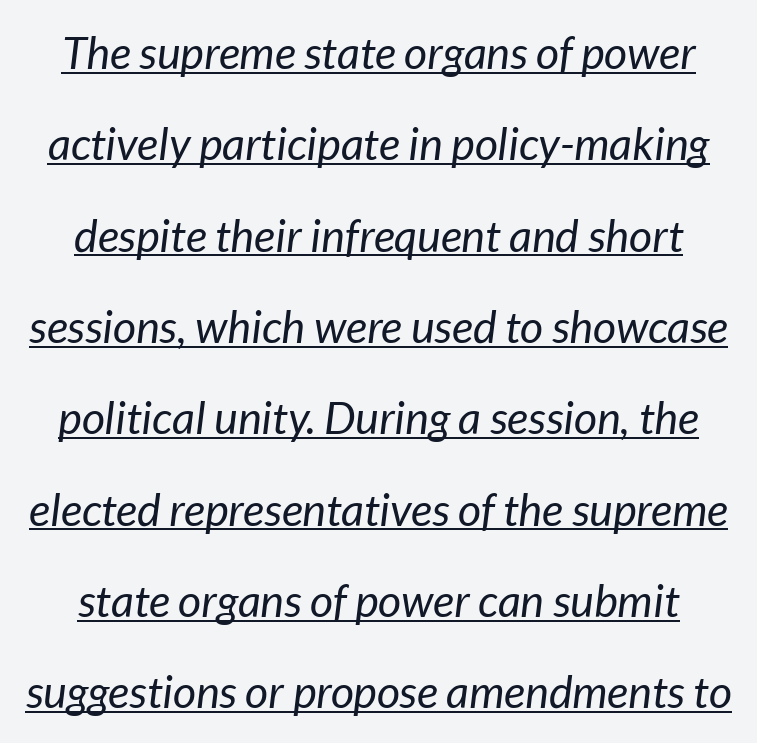
Here the glyphs are tracked normally, forming tight word shapes. Rendered with sloped, italic letterforms. The typesetter has applied underlining to the passage shown. Regarding leading, the lines here are spaced well apart.
